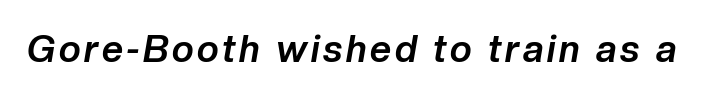
Q: Is the text bold? A: Yes.
Q: Is the text italic (slanted)? A: Yes, it leans right by about 10 degrees.
Q: Is the text underlined? A: No.
Q: Width (condensed, normal, or wide)? A: Normal.
Q: Stroke contrast? A: Low.
Q: x-height? A: Medium.
Q: Monospaced? A: No.
